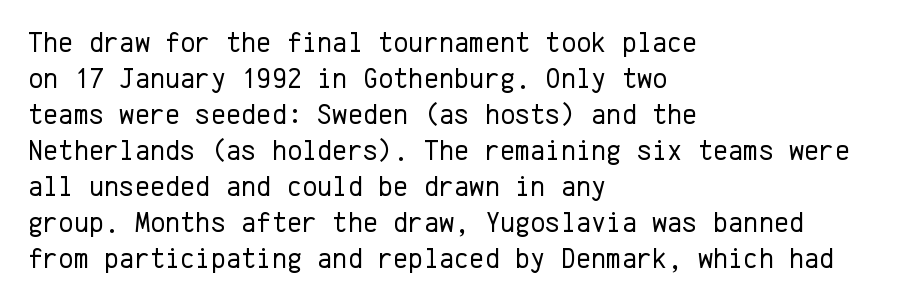
The rendering keeps characters at their native spacing. The font is comparable to plain body text, perhaps lighter. The rendering uses typewriter-style spacing with identical character cells. Beneath every word, the page is bare.
